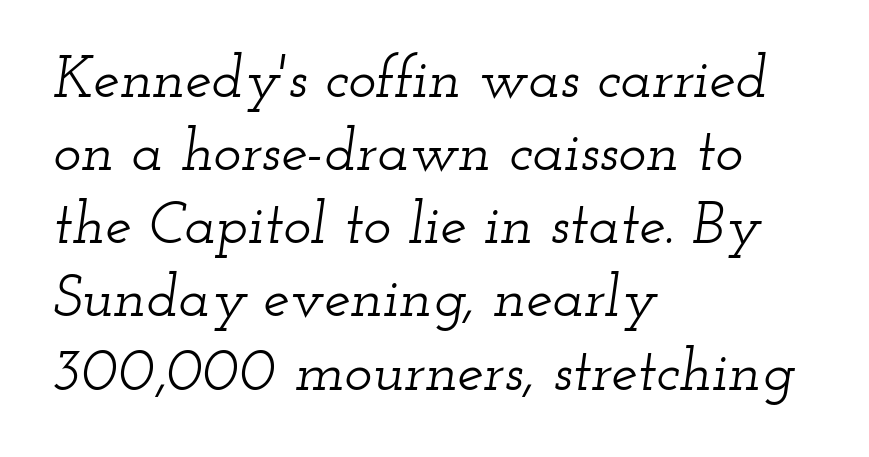
The image shows 59 px wide serif type, italic (leaning right); set left-aligned, line spacing 1.24x, normal letter spacing, not underlined; low stroke contrast and a small x-height.
